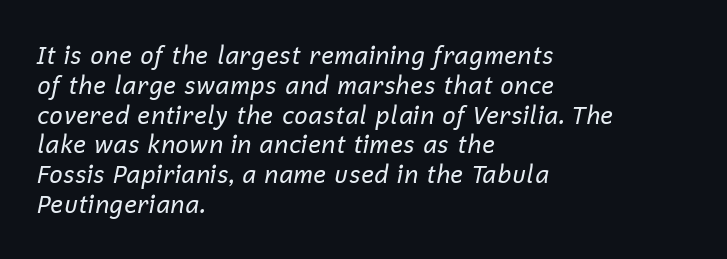
Q: Is the text bold? A: No.
Q: Is the text italic (slanted)? A: Yes, it leans right by about 12 degrees.
Q: Is the text underlined? A: No.
Q: How is the paragraph aligned? A: Left-aligned.
Q: Is the spacing between letters normal or unusually wide? A: Normal.
